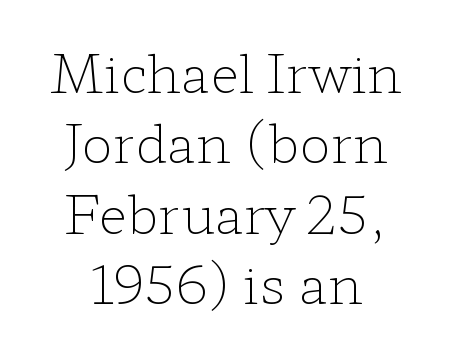
The image shows 53 px light, wide serif type, upright; set centered, normal line spacing (1.33x), normal letter spacing, not underlined; low stroke contrast and a medium x-height.
